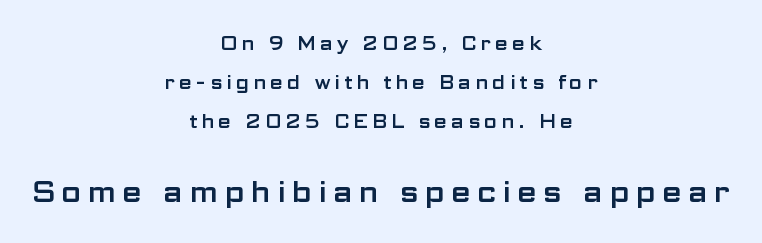
The whitespace from short lines is split evenly between both sides. Compared with typical paragraphs, the rows here are farther apart. Look at the glyph heights: the lower group is clearly the bigger setting. Posture: upright roman.
